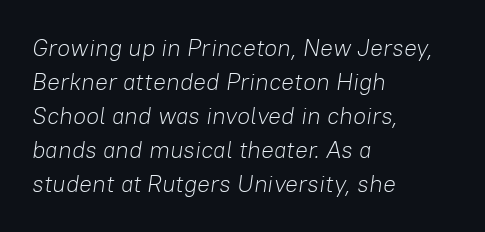
{"italic": "yes", "lean": "right", "slant_degrees": 8, "bold": "no", "underline": "no", "align": "left", "line_spacing": "normal", "line_spacing_ratio": 1.42, "letter_spacing": "normal", "letter_spacing_em": 0.0, "glyph_px": 24}
